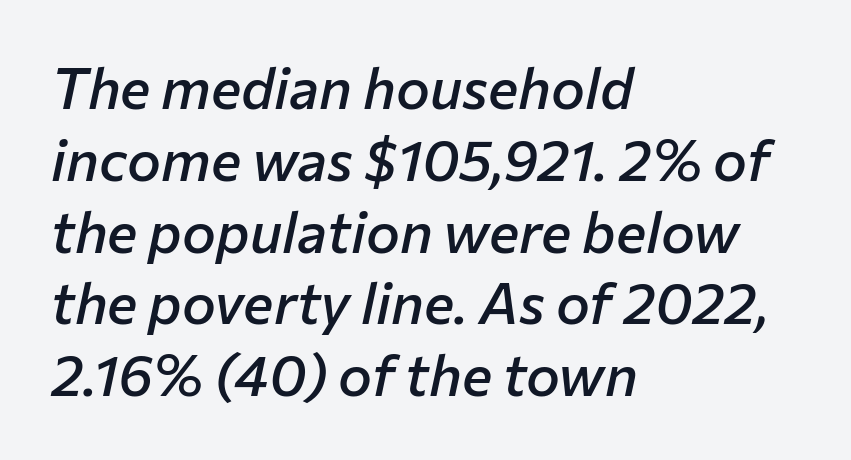
The image shows 57 px semibold type, italic (leaning right); set left-aligned, normal line spacing (1.26x), normal letter spacing, not underlined; low stroke contrast and a medium x-height.
